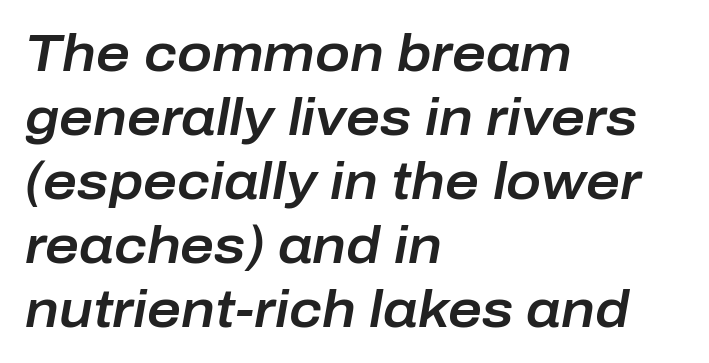
Q: Is the text italic (slanted)? A: Yes, it leans right by about 10 degrees.
Q: Is the text underlined? A: No.
Q: How is the paragraph aligned? A: Left-aligned.
Q: Is the spacing between letters normal or unusually wide? A: Normal.
Q: Width (condensed, normal, or wide)? A: Normal.
Q: Stroke contrast? A: Low.
Q: x-height? A: Medium.
Q: Monospaced? A: No.
